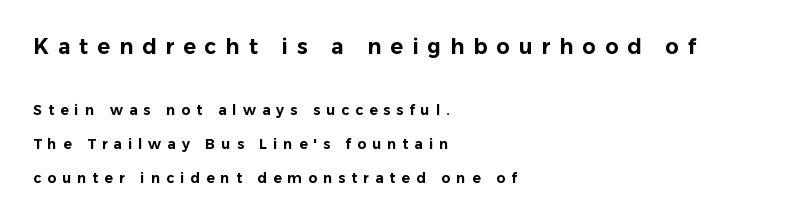
The image shows 21 px text type, upright; set left-aligned, loose line spacing (2.44x), unusually wide letter spacing (+0.43 em), not underlined; the first (top) block is 1.5x larger.
